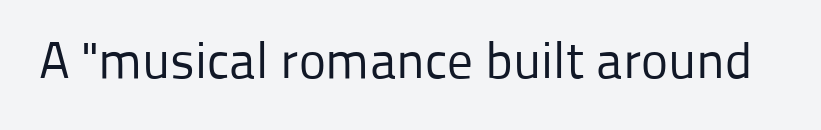
The image shows 51 px regular-weight sans-serif type, upright; set normal letter spacing, not underlined; low stroke contrast and a medium x-height.
